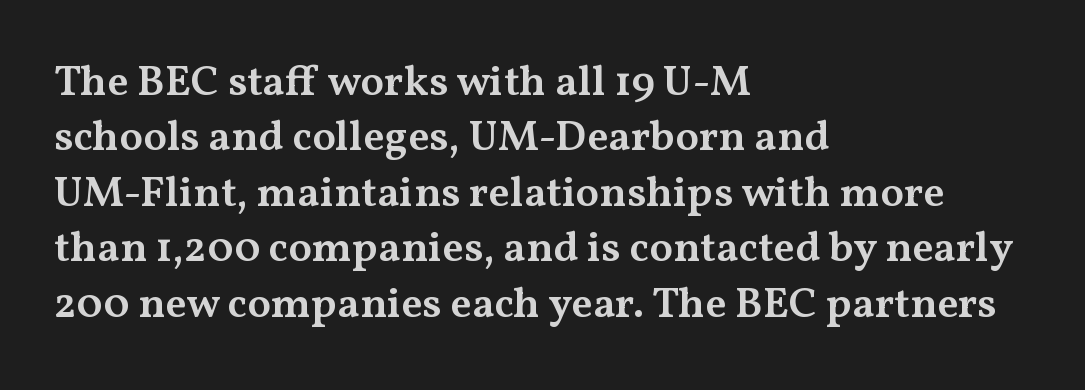
The image shows 43 px semibold, wide serif type, upright; set left-aligned, normal line spacing (1.29x), normal letter spacing, not underlined; medium stroke contrast and a medium x-height.
